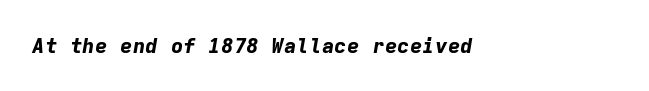
{"italic": "yes", "lean": "right", "slant_degrees": 9, "bold": "yes", "underline": "no", "letter_spacing": "normal", "letter_spacing_em": 0.0, "glyph_px": 21}
